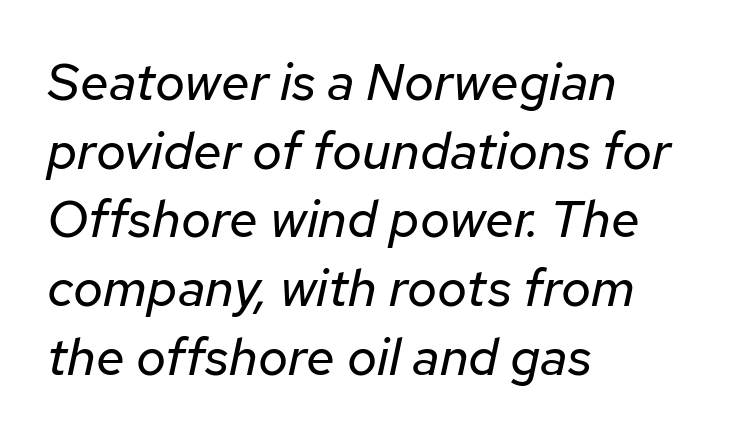
Q: Is the text bold? A: No.
Q: Is the text italic (slanted)? A: Yes, it leans right by about 12 degrees.
Q: Is the text underlined? A: No.
Q: How is the paragraph aligned? A: Left-aligned.
Q: Is the spacing between letters normal or unusually wide? A: Normal.
Q: Is the spacing between lines tight, normal or loose? A: Normal.
Q: Width (condensed, normal, or wide)? A: Normal.
Q: Stroke contrast? A: Low.
Q: x-height? A: Medium.
Q: Monospaced? A: No.
